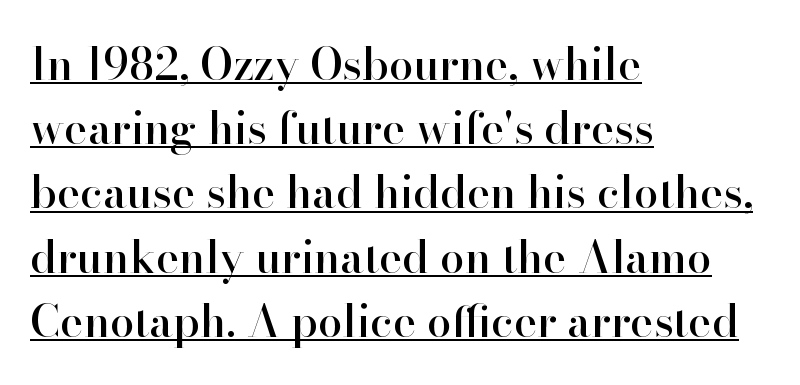
{"serif": "yes", "italic": "no", "width": "normal", "stroke_contrast": "high", "x_height": "small", "monospaced": "no", "underline": "yes", "align": "left", "line_spacing": "normal", "line_spacing_ratio": 1.46, "letter_spacing": "normal", "letter_spacing_em": 0.0, "glyph_px": 44}
